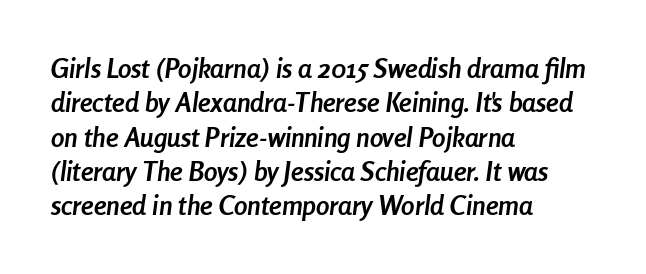
The space directly below the letters is spotless. Designer's note — italics engaged. Is the block centered? No — it sits flush against the left margin. The designer left line spacing at the default. As a designer I'd log this as weight 700, bold.
